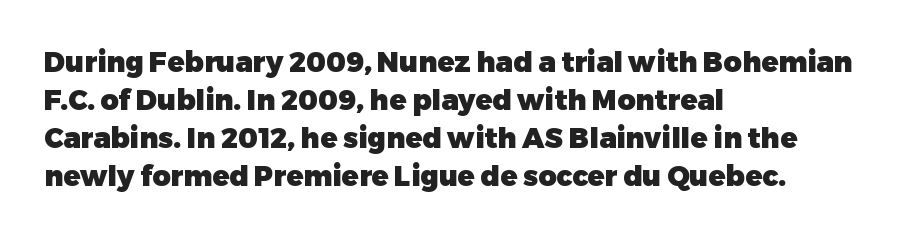
{"serif": "no", "italic": "no", "bold": "yes", "weight": "heavy", "width": "normal", "stroke_contrast": "low", "x_height": "medium", "monospaced": "no", "underline": "no", "align": "left", "line_spacing": "normal", "line_spacing_ratio": 1.36, "letter_spacing": "normal", "letter_spacing_em": 0.0, "glyph_px": 28}
